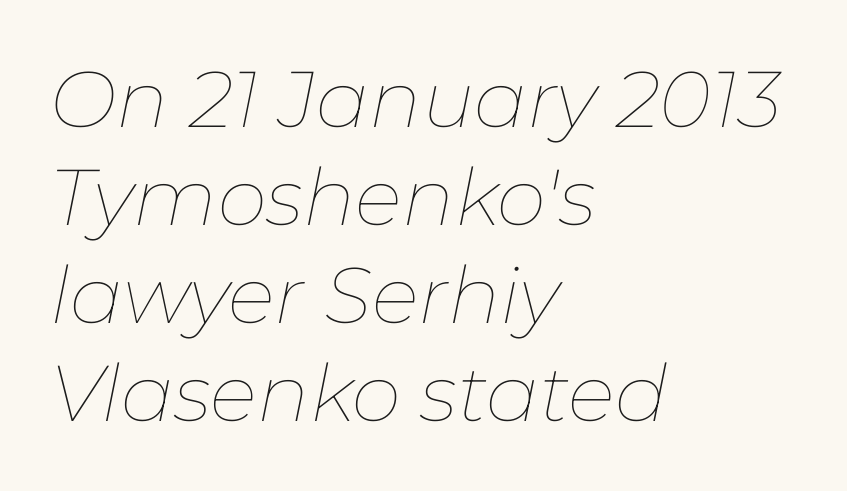
{"italic": "yes", "lean": "right", "slant_degrees": 11, "bold": "no", "weight": "thin", "width": "normal", "stroke_contrast": "low", "x_height": "medium", "monospaced": "no", "underline": "no", "align": "left", "line_spacing_ratio": 1.24, "letter_spacing": "normal", "letter_spacing_em": 0.0, "glyph_px": 79}
